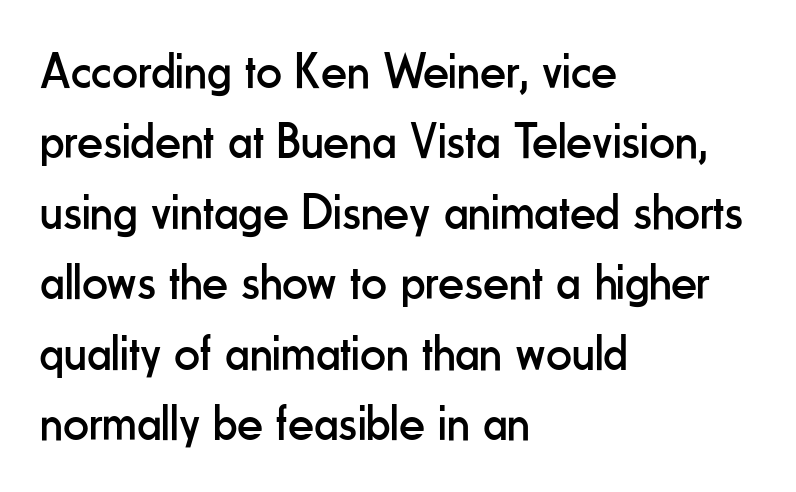
Q: Is the text bold? A: No.
Q: Is the text italic (slanted)? A: No, it is upright.
Q: Is the typeface a serif or a sans-serif typeface? A: Sans-serif.
Q: Is the text underlined? A: No.
Q: How is the paragraph aligned? A: Left-aligned.
Q: Is the spacing between letters normal or unusually wide? A: Normal.
Q: Is the spacing between lines tight, normal or loose? A: Normal.
Q: Width (condensed, normal, or wide)? A: Condensed.
Q: Stroke contrast? A: Low.
Q: x-height? A: Small.
Q: Monospaced? A: No.
